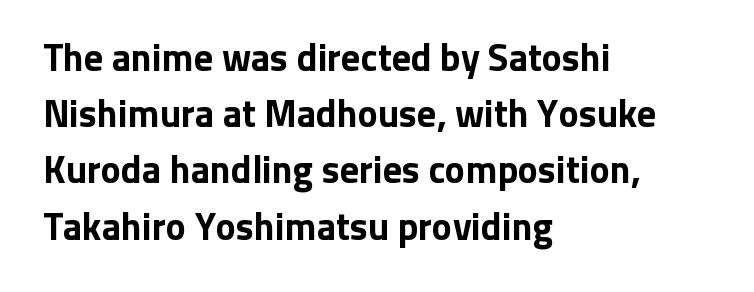
{"serif": "no", "italic": "no", "bold": "yes", "weight": "bold", "width": "normal", "stroke_contrast": "low", "x_height": "medium", "monospaced": "no", "underline": "no", "align": "left", "line_spacing": "normal", "line_spacing_ratio": 1.48, "letter_spacing": "normal", "letter_spacing_em": 0.0, "glyph_px": 38}
